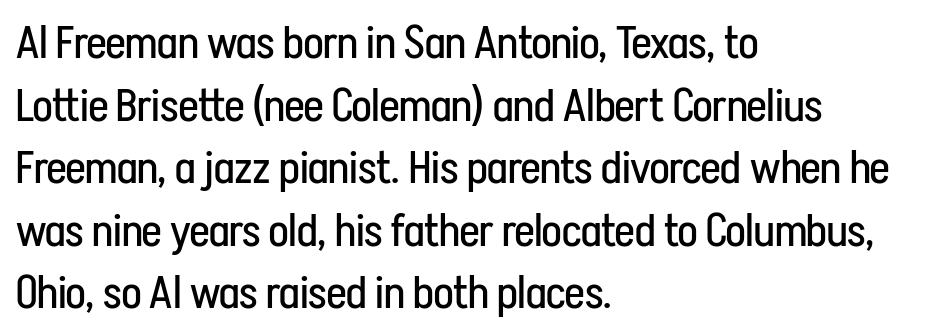
{"serif": "no", "italic": "no", "bold": "no", "weight": "regular", "width": "condensed", "stroke_contrast": "low", "x_height": "medium", "monospaced": "no", "underline": "no", "align": "left", "line_spacing": "normal", "line_spacing_ratio": 1.36, "letter_spacing": "normal", "letter_spacing_em": 0.0, "glyph_px": 46}
